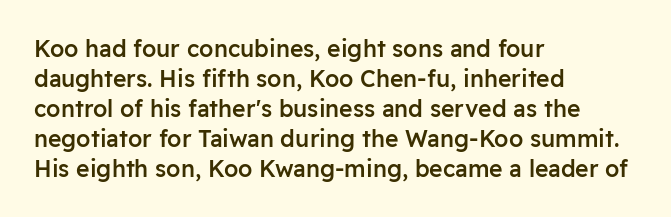
The image shows 23 px text type, upright; set left-aligned, normal line spacing (1.3x), normal letter spacing, not underlined.
